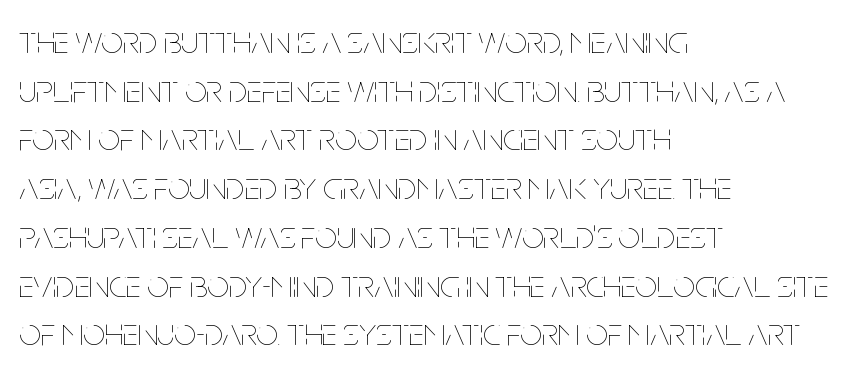
The image shows 39 px thin, condensed type, upright; set left-aligned, normal line spacing (1.25x), normal letter spacing, not underlined; low stroke contrast and a large x-height.
